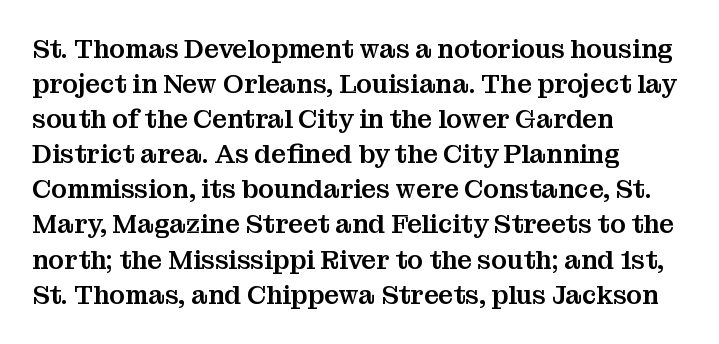
The image shows 26 px text type, upright; set left-aligned, normal line spacing (1.35x), normal letter spacing, not underlined.
